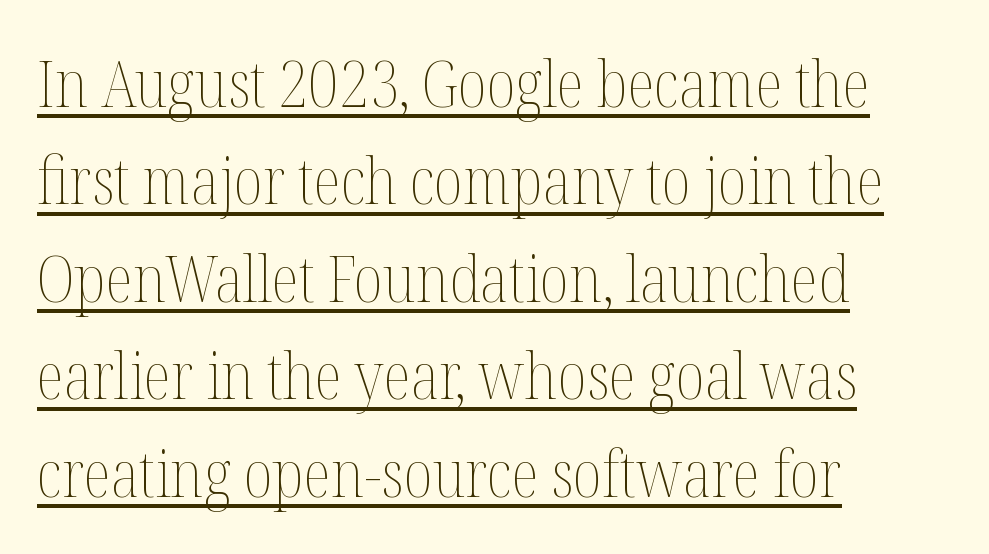
{"italic": "no", "bold": "no", "weight": "thin", "width": "condensed", "stroke_contrast": "medium", "x_height": "medium", "monospaced": "no", "underline": "yes", "align": "left", "line_spacing": "normal", "line_spacing_ratio": 1.5, "letter_spacing": "normal", "letter_spacing_em": 0.0, "glyph_px": 65}
